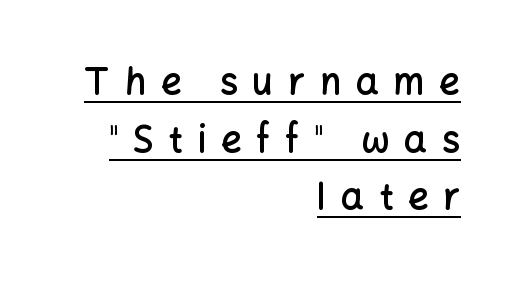
Q: Is the text bold? A: Semi-bold.
Q: Is the text italic (slanted)? A: No, it is upright.
Q: Is the typeface a serif or a sans-serif typeface? A: Sans-serif.
Q: Is the text underlined? A: Yes.
Q: How is the paragraph aligned? A: Right-aligned.
Q: Is the spacing between letters normal or unusually wide? A: Unusually wide.
Q: Is the spacing between lines tight, normal or loose? A: Normal.
Q: Width (condensed, normal, or wide)? A: Normal.
Q: Stroke contrast? A: Low.
Q: x-height? A: Medium.
Q: Monospaced? A: No.
